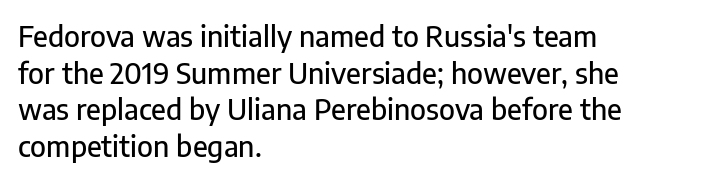
The image shows 28 px sans-serif type, upright; set left-aligned, normal line spacing (1.31x), normal letter spacing, not underlined; low stroke contrast and a medium x-height.
